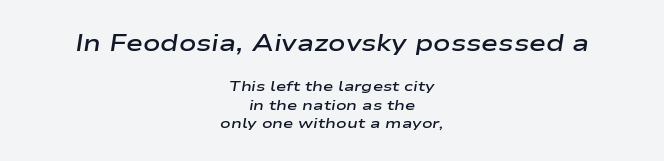
The image shows 23 px text type, italic (leaning right); set centered, normal line spacing (1.33x), normal letter spacing, not underlined; the first (top) block is 1.64x larger.
